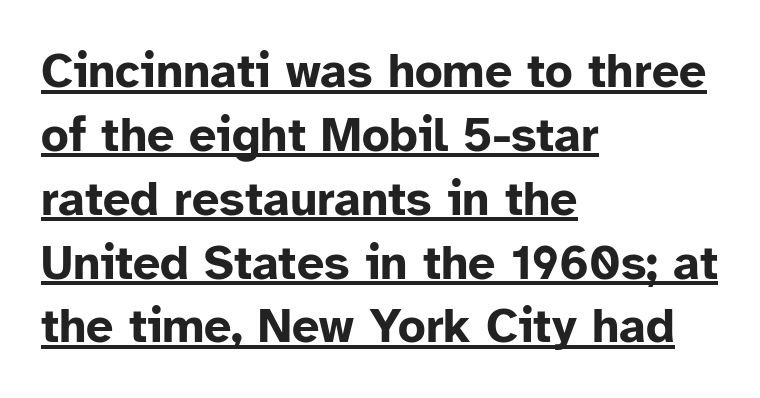
{"serif": "no", "italic": "no", "bold": "yes", "weight": "bold", "width": "normal", "stroke_contrast": "low", "x_height": "medium", "monospaced": "no", "underline": "yes", "align": "left", "line_spacing": "normal", "line_spacing_ratio": 1.33, "letter_spacing": "normal", "letter_spacing_em": 0.0, "glyph_px": 48}
